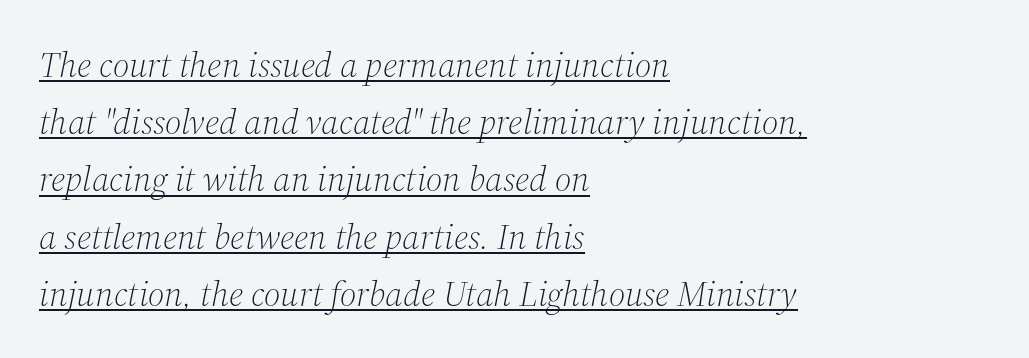
Q: Is the text bold? A: No.
Q: Is the text italic (slanted)? A: Yes, it leans right by about 12 degrees.
Q: Is the typeface a serif or a sans-serif typeface? A: Serif.
Q: Is the text underlined? A: Yes.
Q: How is the paragraph aligned? A: Left-aligned.
Q: Is the spacing between letters normal or unusually wide? A: Normal.
Q: Is the spacing between lines tight, normal or loose? A: Normal.
Q: Width (condensed, normal, or wide)? A: Normal.
Q: Stroke contrast? A: Medium.
Q: x-height? A: Medium.
Q: Monospaced? A: No.
